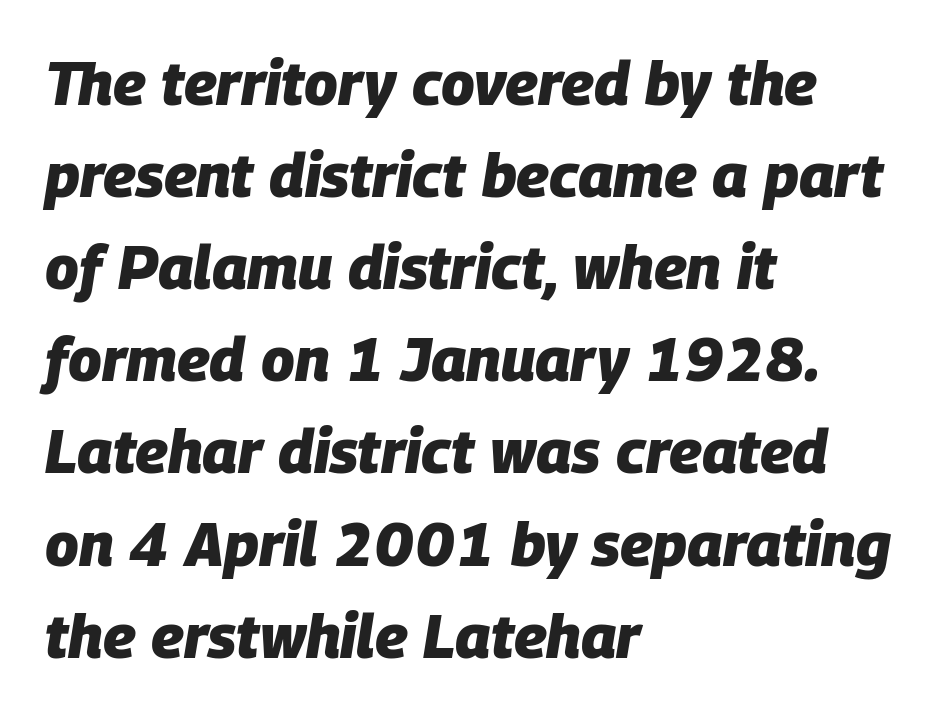
The image shows 61 px heavy type, italic (leaning right); set left-aligned, normal line spacing (1.51x), normal letter spacing, not underlined; low stroke contrast and a large x-height.
